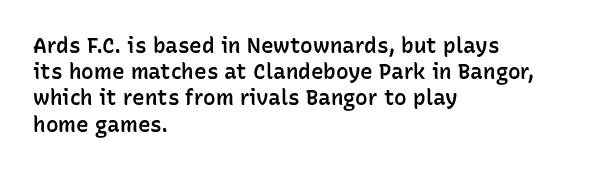
Q: Is the text bold? A: Semi-bold.
Q: Is the text italic (slanted)? A: No, it is upright.
Q: Is the text underlined? A: No.
Q: How is the paragraph aligned? A: Left-aligned.
Q: Is the spacing between letters normal or unusually wide? A: Normal.
Q: Is the spacing between lines tight, normal or loose? A: Normal.
